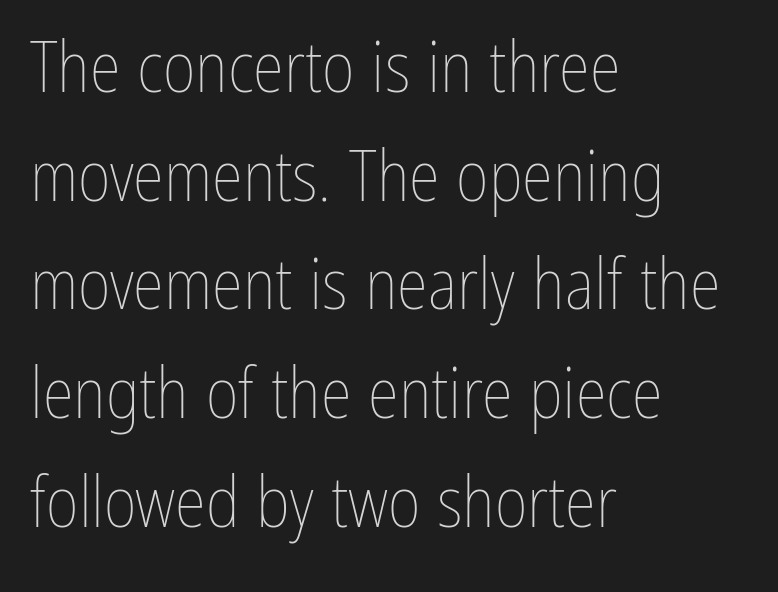
The image shows 71 px thin, condensed type, upright; set left-aligned, normal line spacing (1.53x), normal letter spacing, not underlined; low stroke contrast and a medium x-height.
